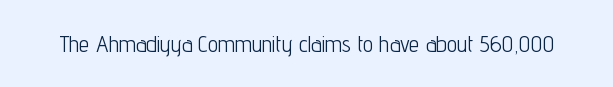
The image shows 23 px text type, upright; set normal letter spacing, not underlined.
